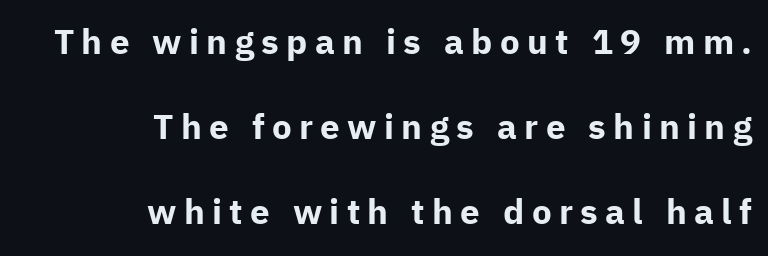
Q: Is the text bold? A: Yes.
Q: Is the text italic (slanted)? A: No, it is upright.
Q: Is the typeface a serif or a sans-serif typeface? A: Sans-serif.
Q: Is the text underlined? A: No.
Q: How is the paragraph aligned? A: Right-aligned.
Q: Is the spacing between letters normal or unusually wide? A: Unusually wide.
Q: Is the spacing between lines tight, normal or loose? A: Loose.
Q: Width (condensed, normal, or wide)? A: Normal.
Q: Stroke contrast? A: Low.
Q: x-height? A: Medium.
Q: Monospaced? A: No.
